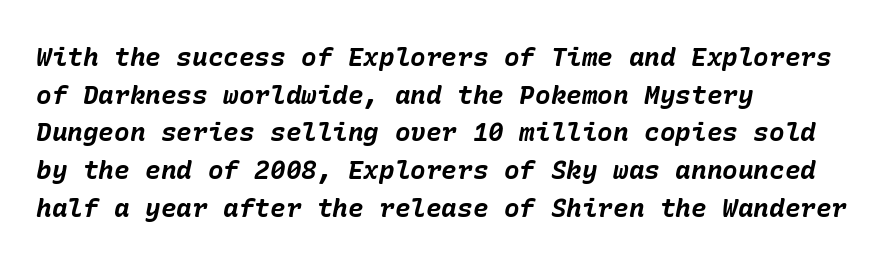
Q: Is the text bold? A: Yes.
Q: Is the text italic (slanted)? A: Yes, it leans right by about 10 degrees.
Q: Is the text underlined? A: No.
Q: How is the paragraph aligned? A: Left-aligned.
Q: Is the spacing between letters normal or unusually wide? A: Normal.
Q: Is the spacing between lines tight, normal or loose? A: Normal.
